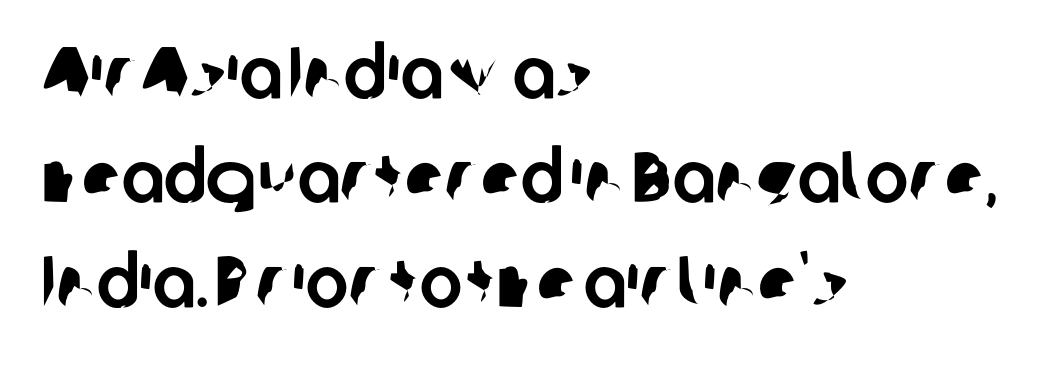
{"serif": "no", "width": "normal", "stroke_contrast": "low", "x_height": "medium", "monospaced": "no", "underline": "no", "align": "left", "line_spacing": "normal", "line_spacing_ratio": 1.45, "letter_spacing": "normal", "letter_spacing_em": 0.0, "glyph_px": 72}
